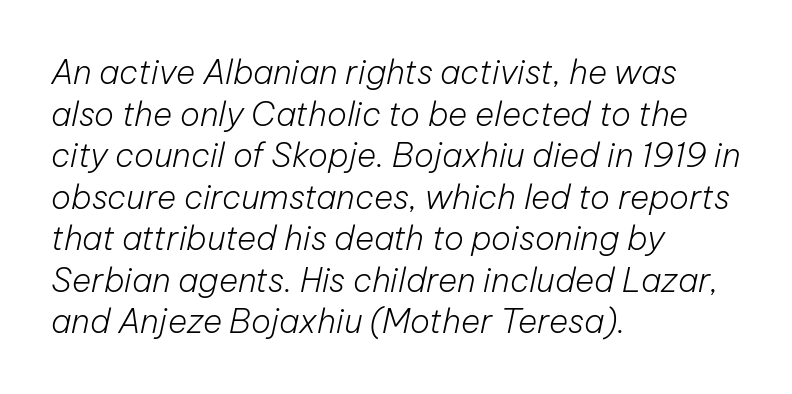
Underlining? Definitely not there. The rag falls on the right side of this text block. Each new line begins a customary step beneath the previous one. No letter is thick-stroked: the sample isn't bold. This sample uses an oblique cut, with every glyph tilted off the vertical. Is this a fixed-width face? No — the glyphs have proportional, varying widths.
